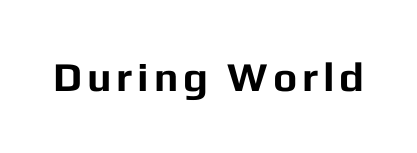
The image shows 41 px bold sans-serif type, upright; set not underlined; low stroke contrast and a medium x-height.
